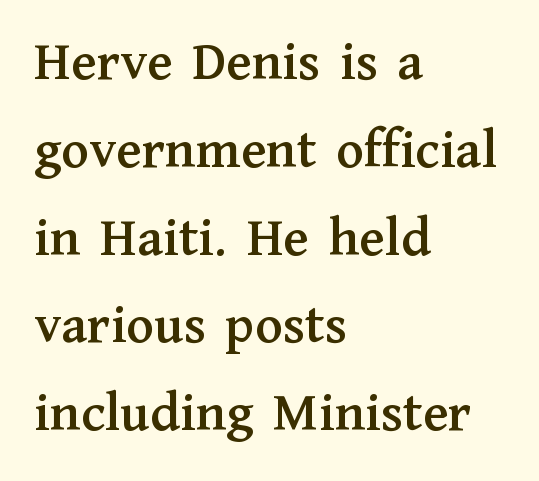
The image shows 57 px serif type, upright; set left-aligned, normal line spacing (1.54x), normal letter spacing, not underlined; medium stroke contrast and a medium x-height.
